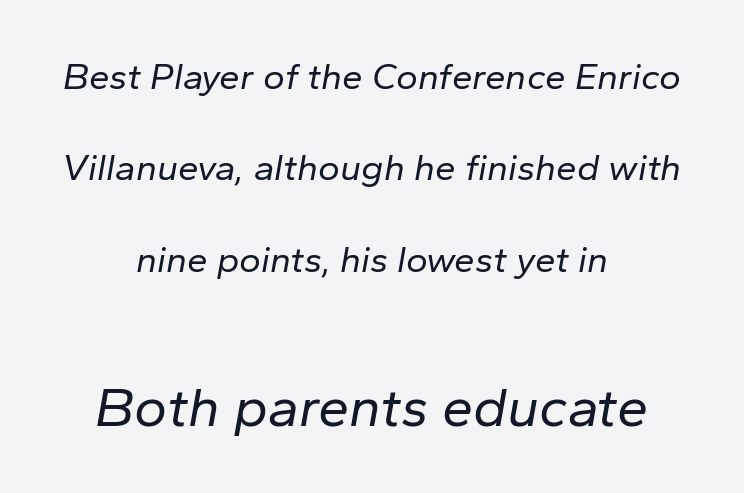
The face used here appears at its bigger size in the lower chunk. Do the characters align in a grid? No, the font is proportional. Posture: slanted. The leading is generous, giving the passage an open texture. Letters rest on an invisible, unmarked baseline.
